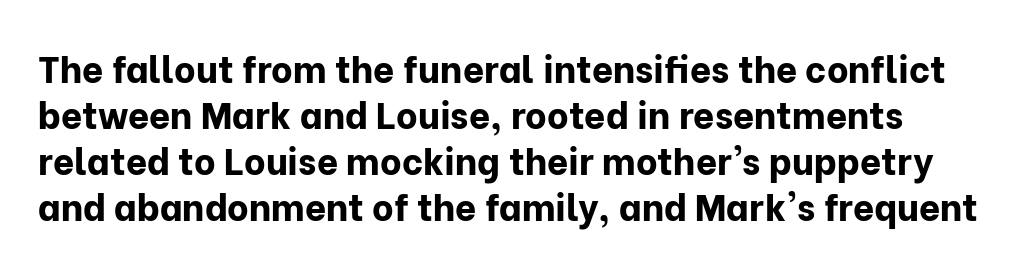
Q: Is the text bold? A: Yes.
Q: Is the text italic (slanted)? A: No, it is upright.
Q: Is the typeface a serif or a sans-serif typeface? A: Sans-serif.
Q: Is the text underlined? A: No.
Q: Is the spacing between letters normal or unusually wide? A: Normal.
Q: Width (condensed, normal, or wide)? A: Normal.
Q: Stroke contrast? A: Low.
Q: x-height? A: Medium.
Q: Monospaced? A: No.
